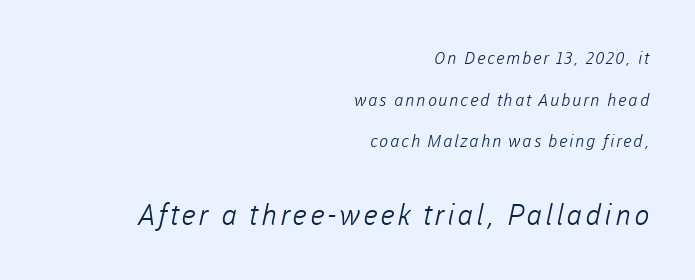
Q: Is the text bold? A: No.
Q: Is the typeface a serif or a sans-serif typeface? A: Sans-serif.
Q: Is the text underlined? A: No.
Q: How is the paragraph aligned? A: Right-aligned.
Q: Is the spacing between lines tight, normal or loose? A: Loose.
Q: Which block of text is set in a larger size, the first (top) or the second (bottom)? A: The second (bottom) one.
Q: Width (condensed, normal, or wide)? A: Normal.
Q: Stroke contrast? A: Low.
Q: x-height? A: Medium.
Q: Monospaced? A: No.
